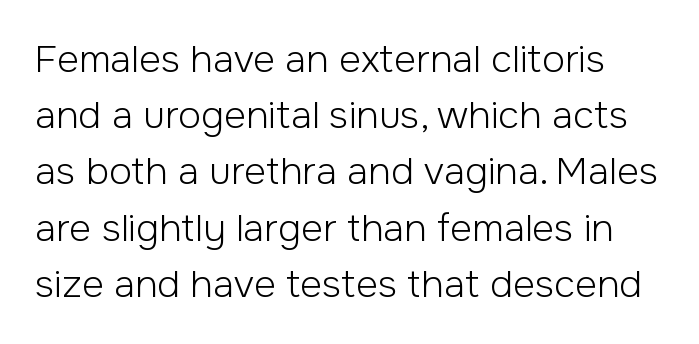
{"serif": "no", "italic": "no", "bold": "no", "weight": "light", "width": "normal", "stroke_contrast": "low", "x_height": "medium", "monospaced": "no", "underline": "no", "line_spacing": "normal", "line_spacing_ratio": 1.48, "letter_spacing": "normal", "letter_spacing_em": 0.0, "glyph_px": 38}
